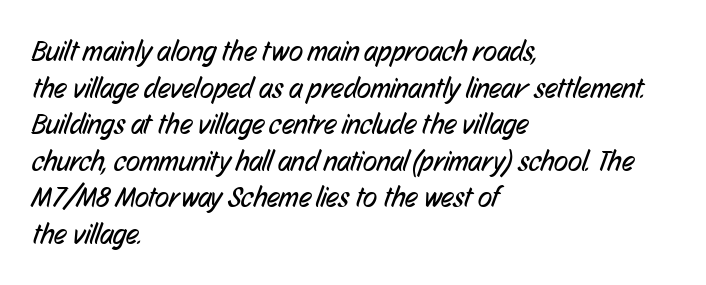
Each stroke keeps to a modest, everyday thickness or less. The passage shown is typed in a proportional face where columns would drift. Alignment: flush left. Type style note: lacks serifs. Observe the ordinary spacing: letters are neighbours, not strangers. Honestly, the row spacing looks completely unremarkable.
